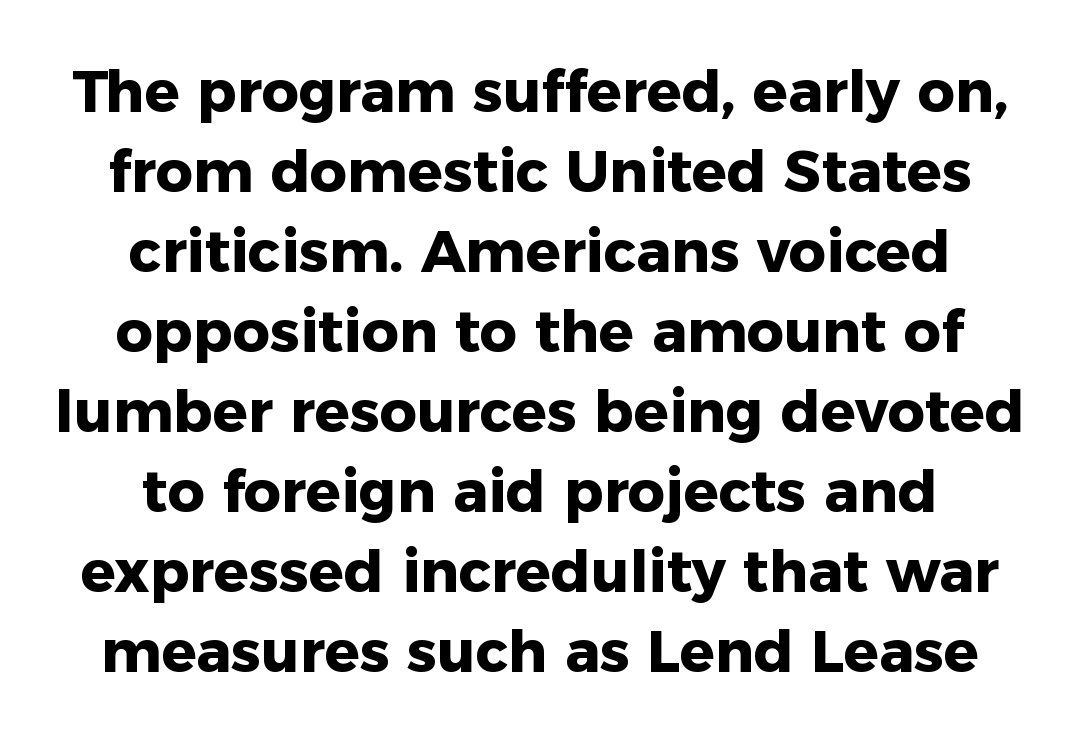
The image shows 58 px heavy sans-serif type, upright; set centered, normal line spacing (1.38x), normal letter spacing, not underlined; low stroke contrast and a medium x-height.
